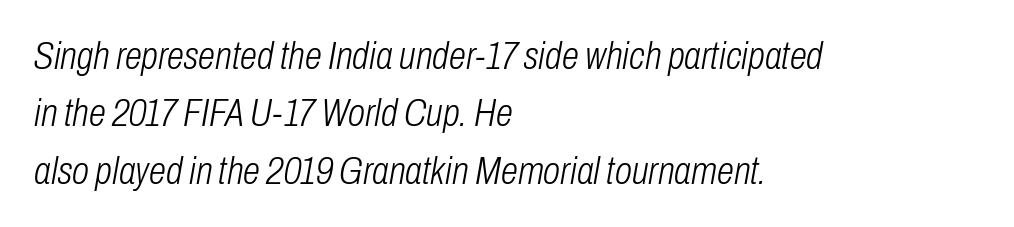
{"italic": "yes", "lean": "right", "slant_degrees": 10, "bold": "no", "weight": "light", "width": "condensed", "stroke_contrast": "low", "x_height": "medium", "monospaced": "no", "underline": "no", "align": "left", "line_spacing": "normal", "line_spacing_ratio": 1.47, "letter_spacing": "normal", "letter_spacing_em": 0.0, "glyph_px": 39}
